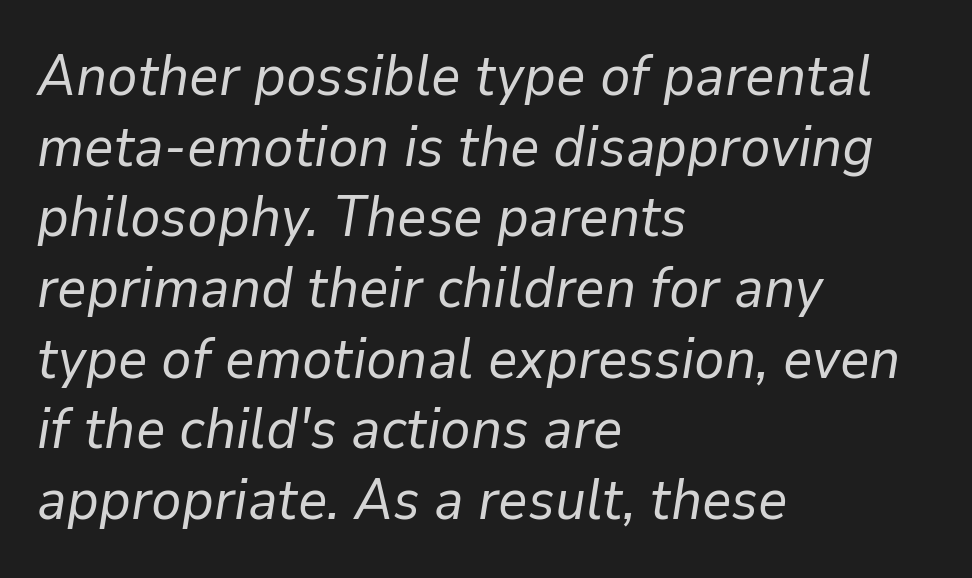
The image shows 57 px regular-weight type, italic (leaning right); set left-aligned, line spacing 1.24x, normal letter spacing, not underlined; low stroke contrast and a medium x-height.
